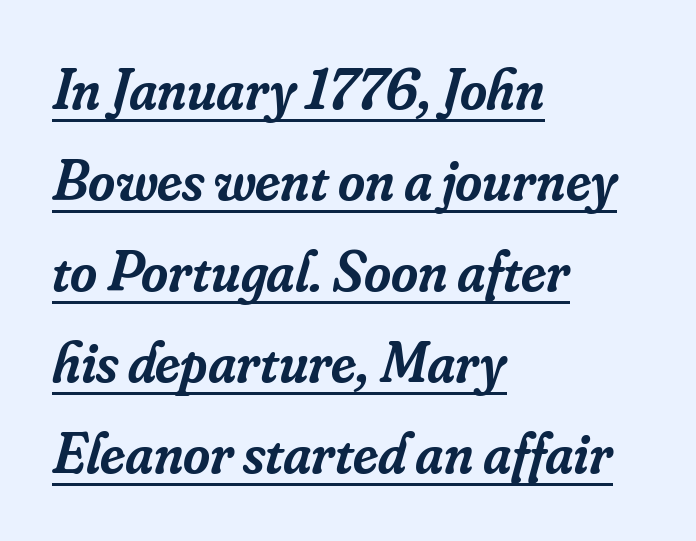
The letterforms sit shoulder to shoulder at normal distance. Check the space under the baseline: a stroke is drawn there. Proportional: the letters do not fall into vertical columns. Is this a sans? No — the strokes have serifs.
